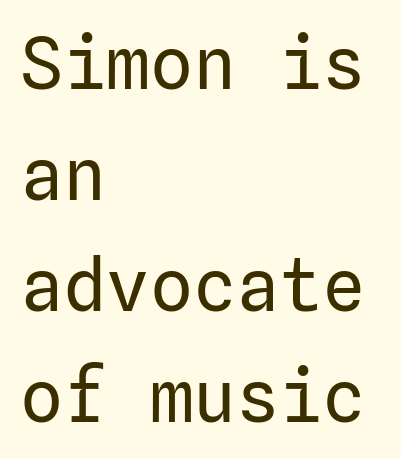
The image shows 72 px regular-weight sans-serif type, upright; set left-aligned, normal line spacing (1.54x), normal letter spacing, not underlined; low stroke contrast and a medium x-height.
